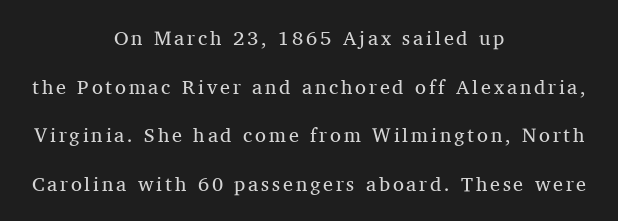
Q: Is the text bold? A: No.
Q: Is the text italic (slanted)? A: No, it is upright.
Q: Is the text underlined? A: No.
Q: How is the paragraph aligned? A: Centered.
Q: Is the spacing between lines tight, normal or loose? A: Loose.
